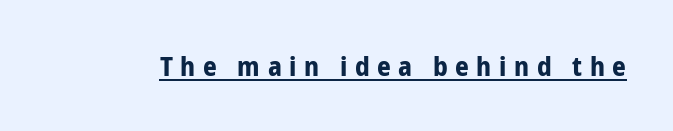
Plenty of ink on the page — the face is bold. What stands out about the letter spacing? Its width — letters are far apart. Underlined type. This is the regular roman posture of the typeface.
